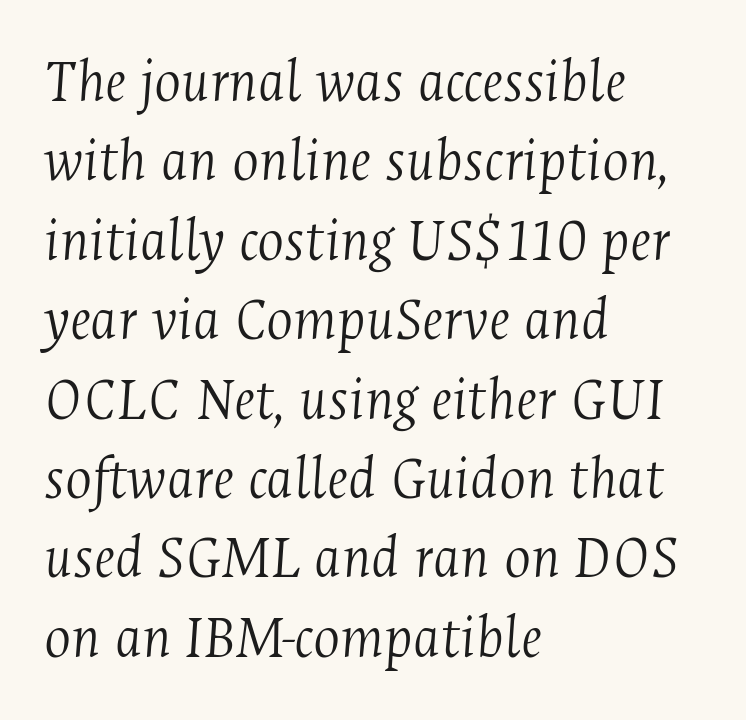
{"serif": "yes", "italic": "yes", "lean": "right", "slant_degrees": 4, "bold": "no", "weight": "light", "width": "condensed", "stroke_contrast": "medium", "x_height": "medium", "monospaced": "no", "underline": "no", "align": "left", "line_spacing": "normal", "line_spacing_ratio": 1.26, "letter_spacing": "normal", "letter_spacing_em": 0.0, "glyph_px": 63}
